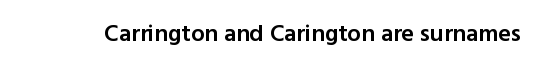
Q: Is the text bold? A: Semi-bold.
Q: Is the text italic (slanted)? A: No, it is upright.
Q: Is the text underlined? A: No.
Q: Is the spacing between letters normal or unusually wide? A: Normal.
